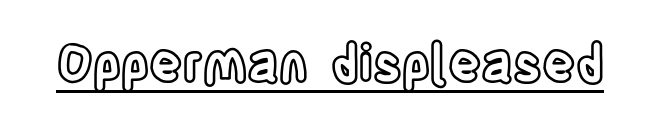
The image shows 51 px condensed type, upright; set normal letter spacing, underlined; a large x-height.
